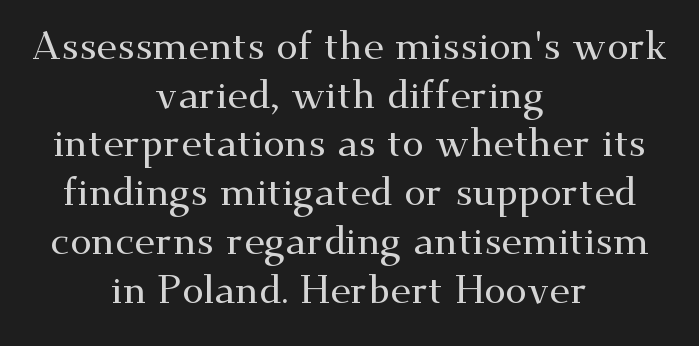
Tracking here is standard; glyphs follow each other at the usual distance. Character widths vary here, with narrow letters taking less room than wide ones. Rule under the text: the space is simply empty. The text block is weighted toward neither margin, spreading evenly from the middle. Whoever set this chose a conventional vertical rhythm. The face used here is seriffed, in the tradition of book romans.
